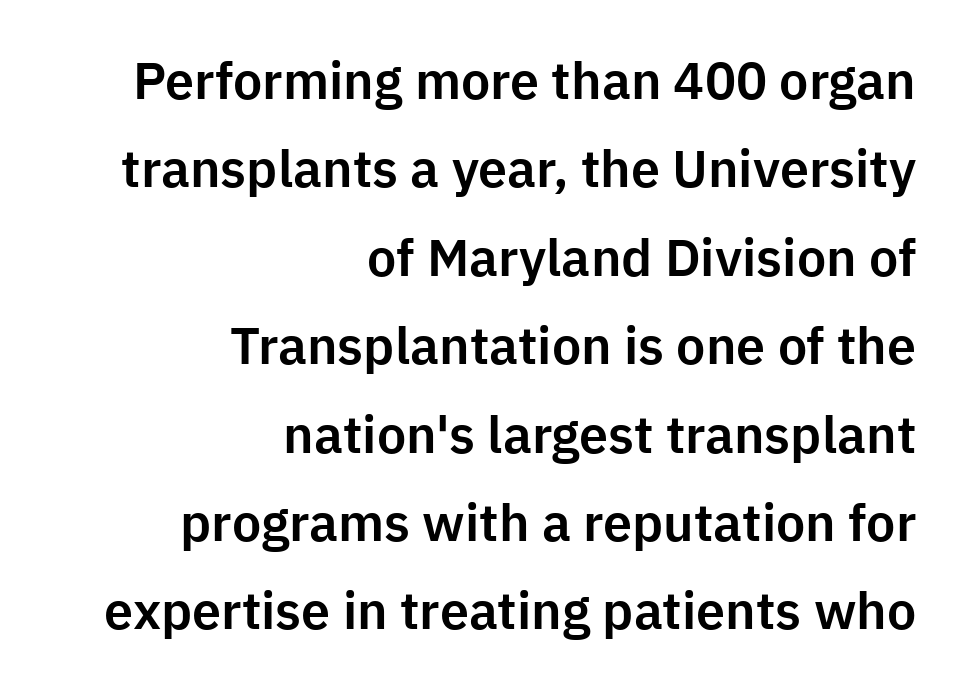
In CSS terms this would be text-align: right. Whoever set this chose a conventional vertical rhythm. Character widths vary here, with narrow letters taking less room than wide ones. The letterforms sit shoulder to shoulder at normal distance. Type without underlining.
